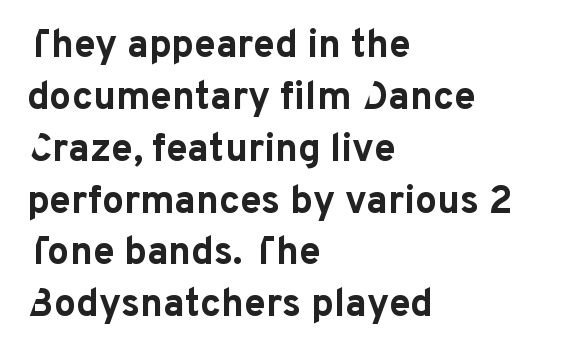
Think of a printed novel: that variable character pitch is what you see here. Nope, not italic — everything's standing straight. The line texture is even and compact thanks to regular tracking. Leading matches the norm, producing a regular column.
